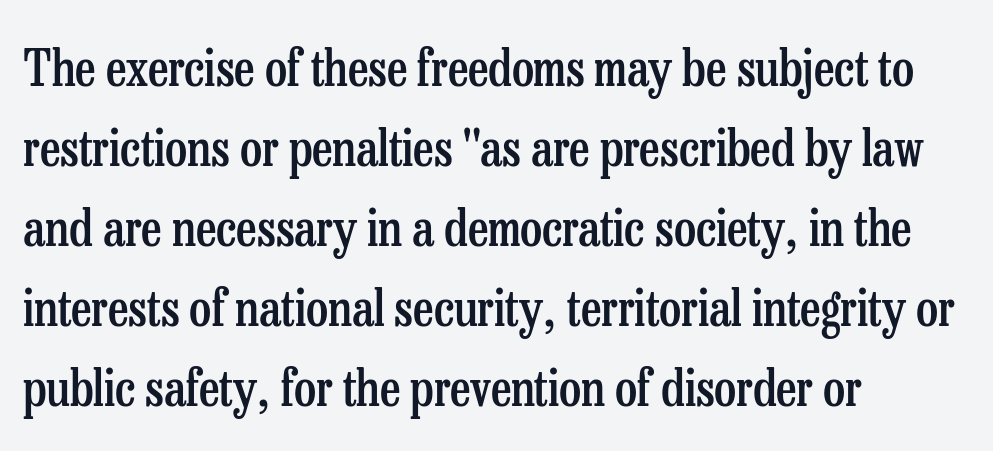
Q: Is the text bold? A: Semi-bold.
Q: Is the text italic (slanted)? A: No, it is upright.
Q: Is the typeface a serif or a sans-serif typeface? A: Serif.
Q: Is the text underlined? A: No.
Q: How is the paragraph aligned? A: Left-aligned.
Q: Is the spacing between letters normal or unusually wide? A: Normal.
Q: Is the spacing between lines tight, normal or loose? A: Normal.
Q: Width (condensed, normal, or wide)? A: Condensed.
Q: Stroke contrast? A: Low.
Q: x-height? A: Medium.
Q: Monospaced? A: No.
